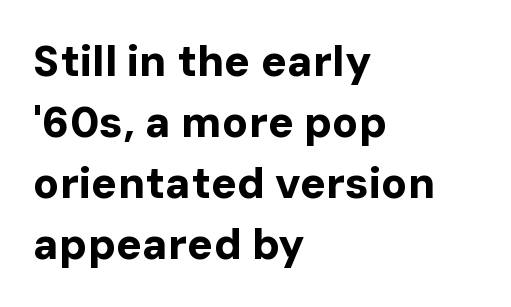
{"serif": "no", "italic": "no", "bold": "yes", "weight": "bold", "width": "normal", "stroke_contrast": "low", "x_height": "medium", "monospaced": "no", "underline": "no", "align": "left", "line_spacing": "normal", "line_spacing_ratio": 1.42, "letter_spacing": "normal", "letter_spacing_em": 0.0, "glyph_px": 43}
